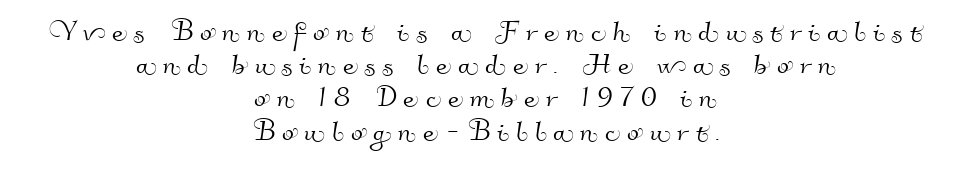
{"serif": "no", "width": "normal", "stroke_contrast": "high", "x_height": "small", "monospaced": "no", "underline": "no", "align": "center", "line_spacing": "tight", "line_spacing_ratio": 0.95, "letter_spacing": "wide", "letter_spacing_em": 0.2, "glyph_px": 35}
